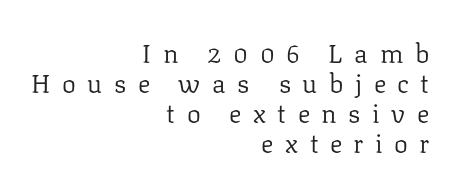
Q: Is the text bold? A: No.
Q: Is the text italic (slanted)? A: No, it is upright.
Q: Is the text underlined? A: No.
Q: How is the paragraph aligned? A: Right-aligned.
Q: Is the spacing between letters normal or unusually wide? A: Unusually wide.
